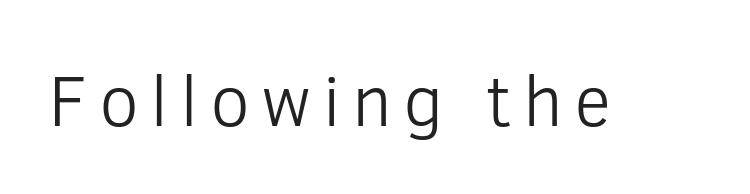
The image shows 72 px light sans-serif type, upright; set not underlined; low stroke contrast and a medium x-height.
